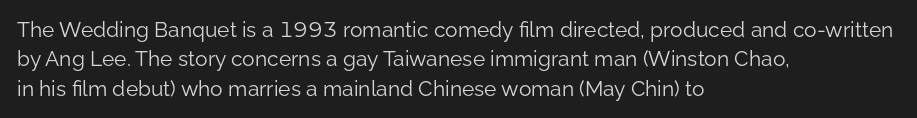
A clean baseline with only descenders dipping below it. If you drew a line through each stem, it would be perfectly vertical. Honestly, the row spacing looks completely unremarkable. Is this a heavy cut? Hardly; it is regular or lighter.
